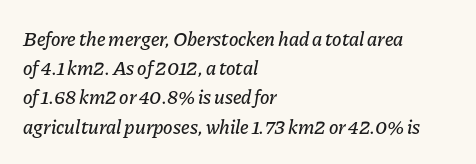
The image shows 20 px text type, italic (leaning right); set left-aligned, normal line spacing (1.46x), normal letter spacing, not underlined.
